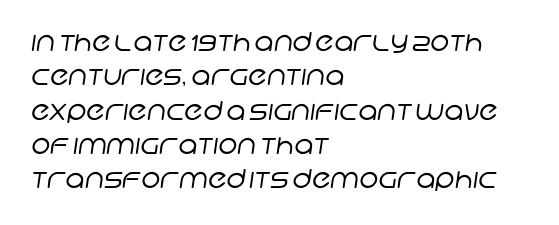
{"bold": "no", "underline": "no", "align": "left", "line_spacing": "normal", "line_spacing_ratio": 1.32, "letter_spacing": "normal", "letter_spacing_em": 0.0, "glyph_px": 26}
